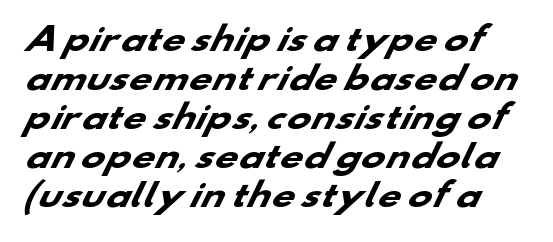
{"serif": "no", "bold": "yes", "weight": "heavy", "width": "wide", "stroke_contrast": "low", "x_height": "small", "monospaced": "no", "underline": "no", "align": "left", "line_spacing_ratio": 1.22, "letter_spacing": "normal", "letter_spacing_em": 0.0, "glyph_px": 32}
